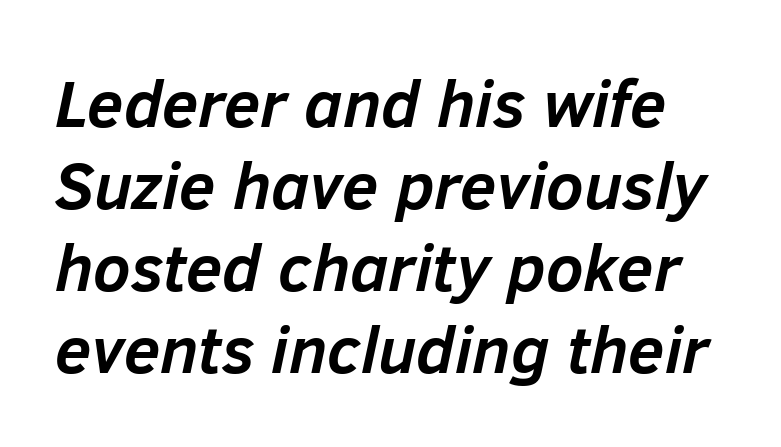
Q: Is the text bold? A: Yes.
Q: Is the text italic (slanted)? A: Yes, it leans right by about 12 degrees.
Q: Is the text underlined? A: No.
Q: Is the spacing between letters normal or unusually wide? A: Normal.
Q: Width (condensed, normal, or wide)? A: Normal.
Q: Stroke contrast? A: Low.
Q: x-height? A: Medium.
Q: Monospaced? A: No.
